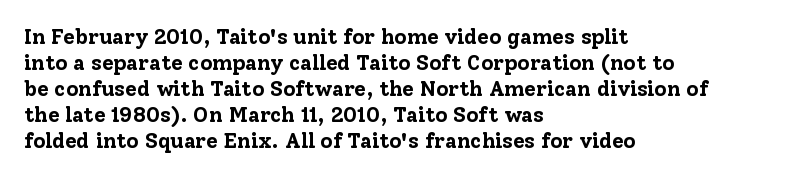
The strokes are fattened all the way to bold. Visually the block forms a straight wall on the left and a jagged coastline on the right. A typesetter would mark this as roman, not italic. The words here are not underlined.
